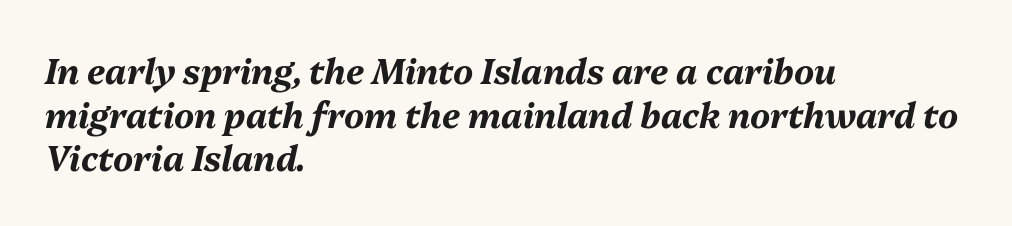
The image shows 34 px bold type, italic (leaning right); set left-aligned, normal line spacing (1.28x), normal letter spacing, not underlined; medium stroke contrast and a medium x-height.
